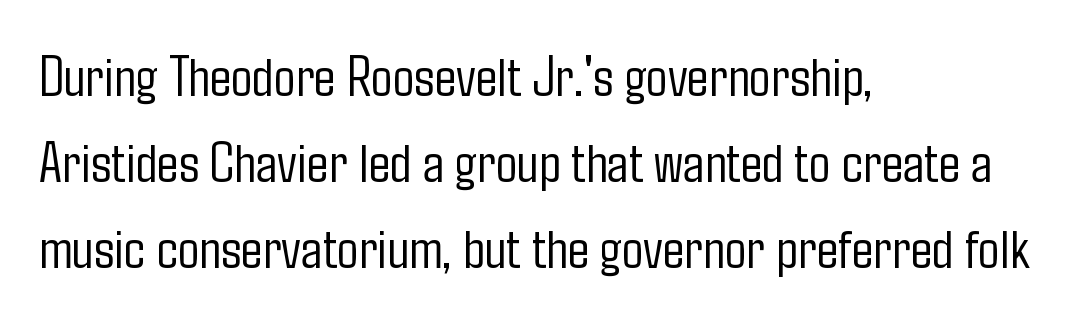
Rendered with straight, roman letterforms. Heft: none added — not bold. Leading: standard. A classic flush-left, rag-right setting is used for this passage. Classification — sans serif.
